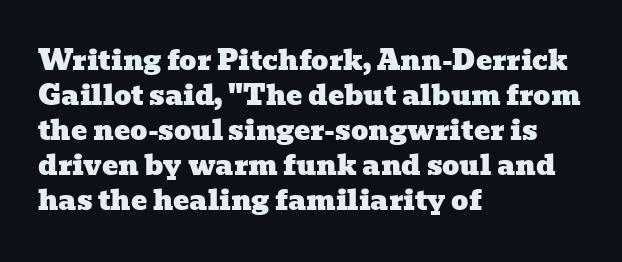
The ragged edge is on the right, which tells us the setting is flush left. Caption: standard tracking, unaltered. Each row of text sits above clean, open space. The passage shown stacks its lines at a standard gap.
